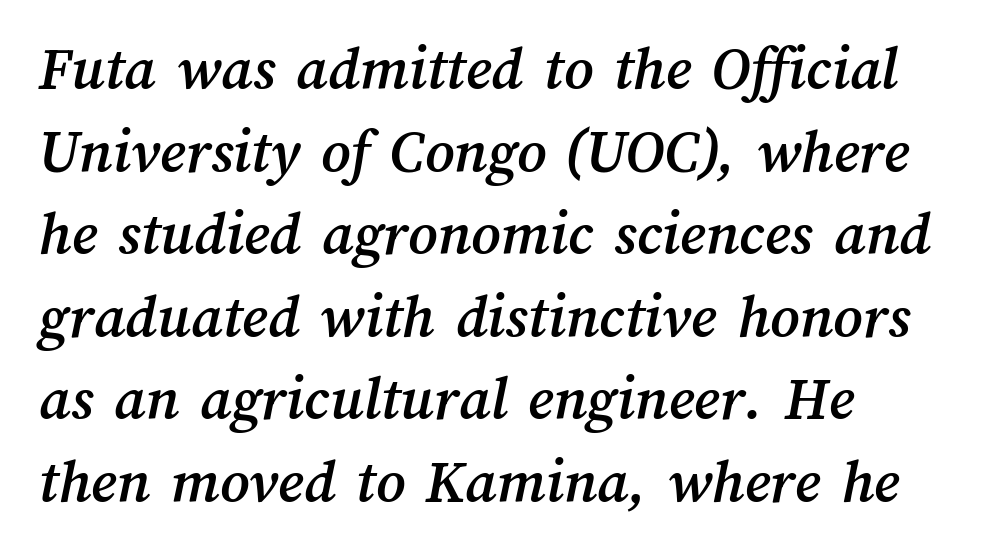
Q: Is the text underlined? A: No.
Q: How is the paragraph aligned? A: Left-aligned.
Q: Is the spacing between letters normal or unusually wide? A: Normal.
Q: Is the spacing between lines tight, normal or loose? A: Normal.
Q: Width (condensed, normal, or wide)? A: Normal.
Q: Stroke contrast? A: Medium.
Q: x-height? A: Medium.
Q: Monospaced? A: No.
